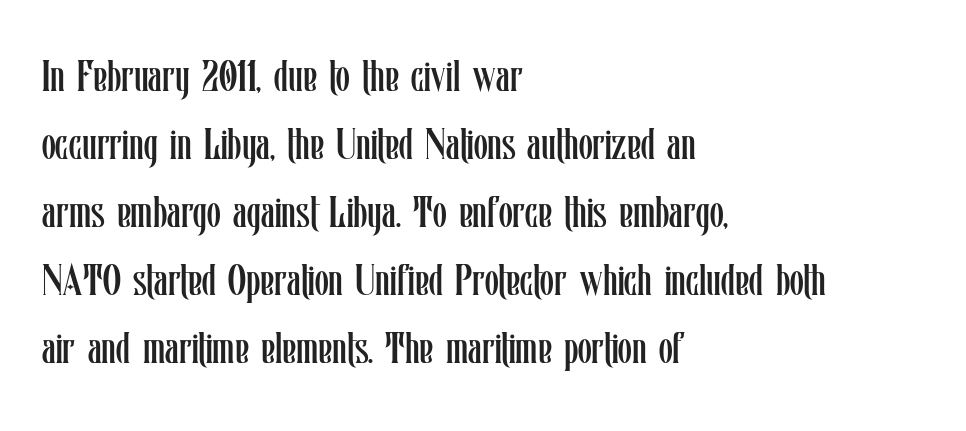
{"italic": "no", "bold": "no", "weight": "regular", "width": "condensed", "stroke_contrast": "low", "x_height": "medium", "monospaced": "no", "underline": "no", "align": "left", "line_spacing": "normal", "line_spacing_ratio": 1.51, "letter_spacing": "normal", "letter_spacing_em": 0.0, "glyph_px": 45}
